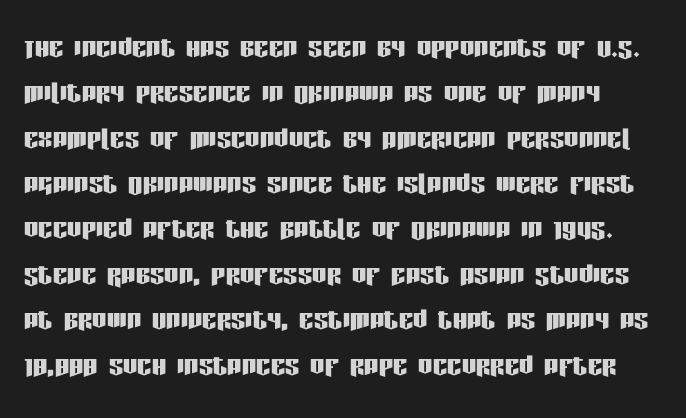
Q: Is the text italic (slanted)? A: No, it is upright.
Q: Is the typeface a serif or a sans-serif typeface? A: Sans-serif.
Q: Is the text underlined? A: No.
Q: Is the spacing between letters normal or unusually wide? A: Normal.
Q: Is the spacing between lines tight, normal or loose? A: Normal.
Q: Width (condensed, normal, or wide)? A: Condensed.
Q: Stroke contrast? A: Low.
Q: x-height? A: Large.
Q: Monospaced? A: No.
